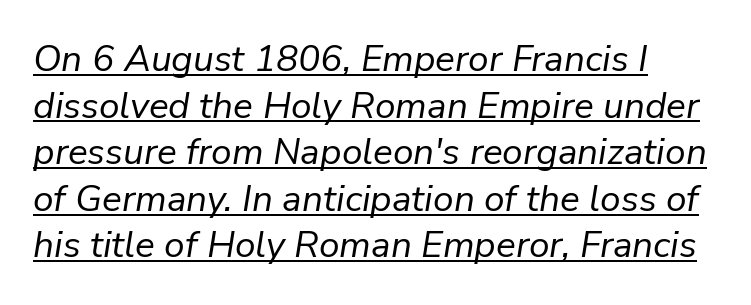
{"italic": "yes", "lean": "right", "slant_degrees": 9, "bold": "no", "weight": "regular", "width": "normal", "stroke_contrast": "low", "x_height": "medium", "monospaced": "no", "underline": "yes", "align": "left", "line_spacing": "normal", "line_spacing_ratio": 1.26, "letter_spacing": "normal", "letter_spacing_em": 0.0, "glyph_px": 37}
